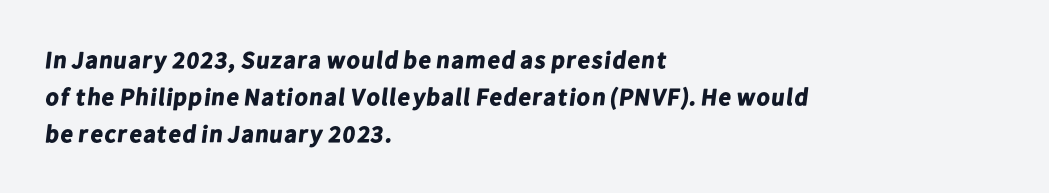
Caption: bold face, heavy strokes. The space between consecutive lines is moderate. A student would call this left alignment; a typographer would say flush left, rag right. Just letters on the line, the space beneath them empty.
